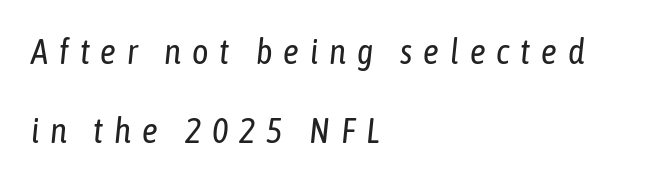
Q: Is the text bold? A: No.
Q: Is the text italic (slanted)? A: Yes, it leans right by about 6 degrees.
Q: Is the text underlined? A: No.
Q: How is the paragraph aligned? A: Left-aligned.
Q: Is the spacing between letters normal or unusually wide? A: Unusually wide.
Q: Is the spacing between lines tight, normal or loose? A: Loose.
Q: Width (condensed, normal, or wide)? A: Condensed.
Q: Stroke contrast? A: Low.
Q: x-height? A: Medium.
Q: Monospaced? A: No.
